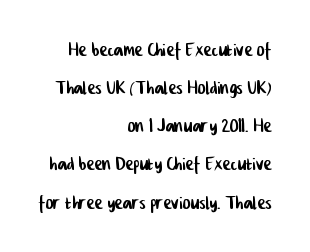
Type without underlining. Look at the tracking — it's just the regular setting, nothing added. The space between consecutive lines is moderate. Does the copy run flush right? Yes — the right margin is perfectly even.
